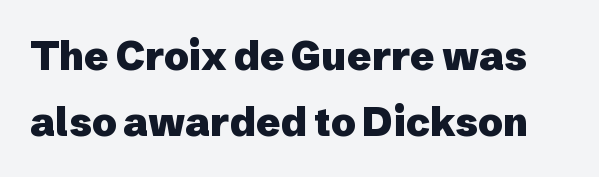
Underlining? Definitely not there. The lettering stays uniformly vertical, giving the passage a roman look. You could not count columns in this text — the font is proportionally spaced. Successive baselines arrive at the customary interval.
